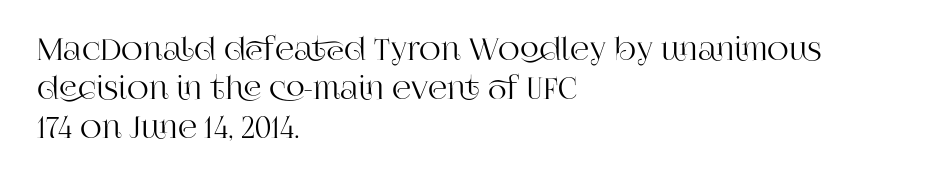
{"serif": "yes", "italic": "no", "width": "normal", "stroke_contrast": "high", "x_height": "large", "monospaced": "no", "underline": "no", "align": "left", "line_spacing": "normal", "line_spacing_ratio": 1.3, "letter_spacing": "normal", "letter_spacing_em": 0.0, "glyph_px": 30}
